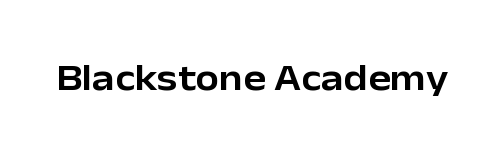
The string is rendered with underlining switched off. Is this a sans? Yes — the strokes have no serifs. Character widths vary here, with narrow letters taking less room than wide ones. Posture: vertical. These lines keep a tight, regular rhythm from letter to letter.
